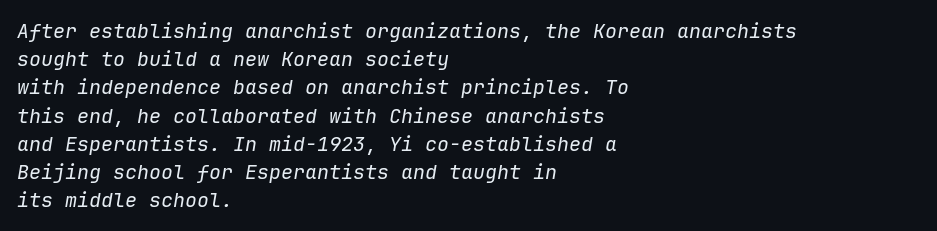
Stroke mass is kept to a normal reading level or below. This rendering uses left alignment, leaving the right contour irregular. No word sits above an underline. Horizontal bands of white between lines are of average thickness. This is oblique type, the kind used for emphasis or titles.
